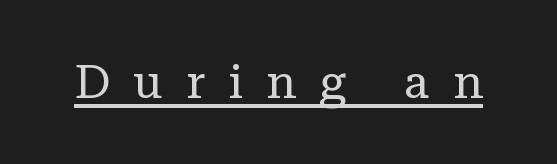
The image shows 47 px regular-weight serif type, upright; set unusually wide letter spacing (+0.49 em), underlined; low stroke contrast and a medium x-height.
